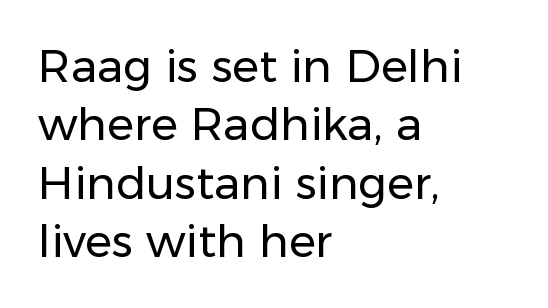
Quick note: interline space is typical. Each letter's strokes conclude bluntly, with no projecting serifs. Every character sits straight up, as roman type does. Where is the straight margin? On the left. Bold? No — there's no thickening of the strokes.
